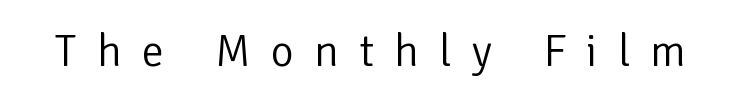
The image shows 45 px light sans-serif type, upright; set unusually wide letter spacing (+0.45 em), not underlined; low stroke contrast and a medium x-height.
